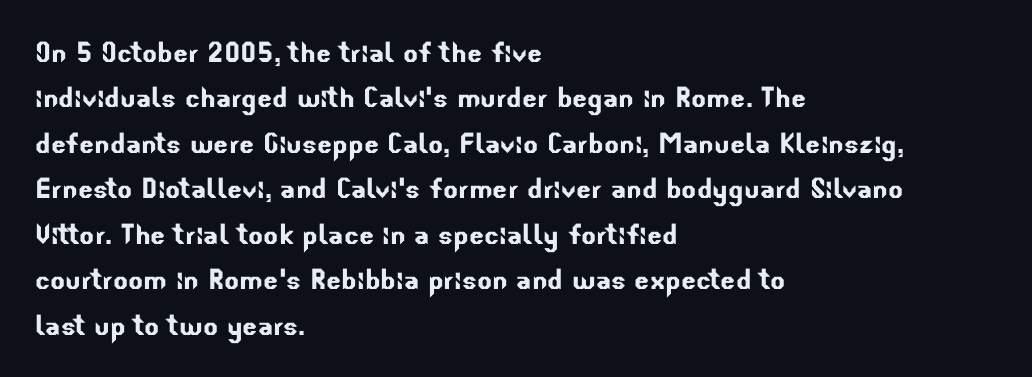
Classification — sans serif. Leading: standard. Look at the tracking — it's just the regular setting, nothing added. Is this a fixed-width face? No — the glyphs have proportional, varying widths. Nobody drew a line under any word here.
